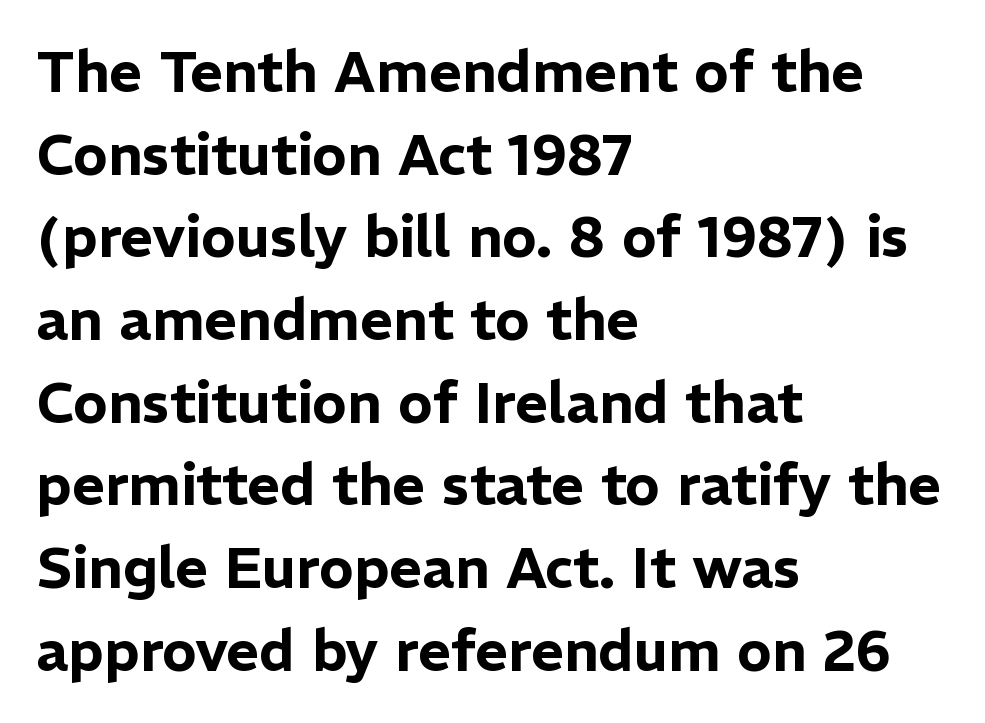
A roman cut, with each character standing at attention. Letters rest on an invisible, unmarked baseline. One glance says typical: line gaps are just what's usual. Does the type have serifs? No, each stem ends abruptly. The rendering uses natural spacing where letterforms have individual widths.
